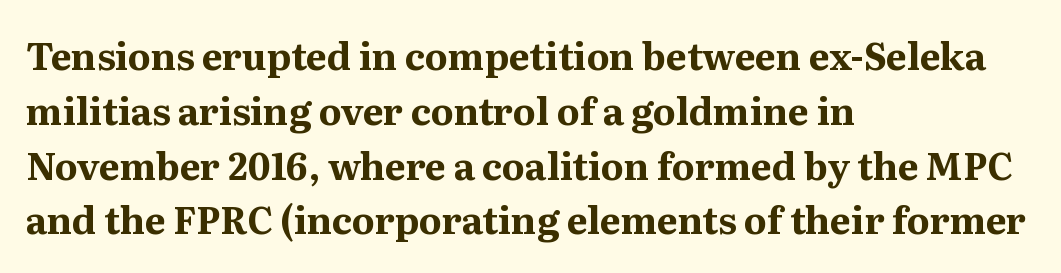
Beneath every word, the page is bare. Look at the tracking — it's just the regular setting, nothing added. These lines are rendered in a variable-pitch font. These lines carry a lot of weight — the face is fully bold. Notice how the stems are strictly vertical — no italics here.
